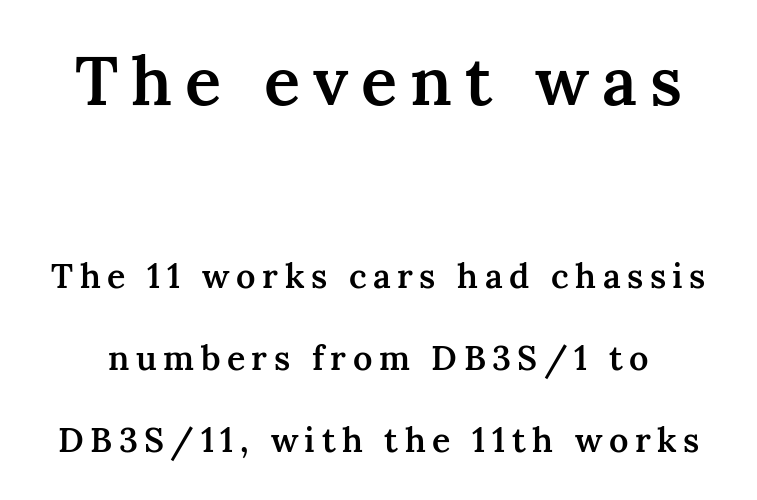
The image shows 67 px semibold serif type, upright; set loose line spacing (2.42x), not underlined; the first (top) block is 1.97x larger; medium stroke contrast and a medium x-height.
